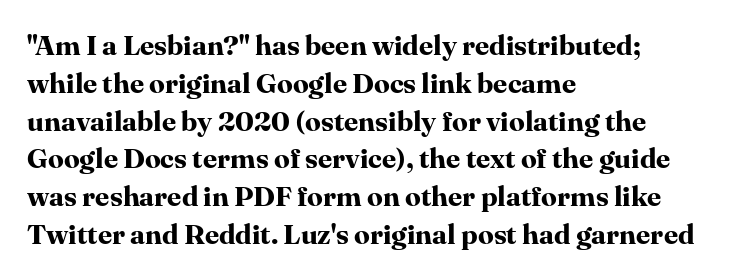
{"serif": "yes", "italic": "no", "bold": "yes", "weight": "bold", "width": "normal", "stroke_contrast": "high", "x_height": "medium", "monospaced": "no", "underline": "no", "align": "left", "line_spacing": "normal", "line_spacing_ratio": 1.35, "letter_spacing": "normal", "letter_spacing_em": 0.0, "glyph_px": 28}
